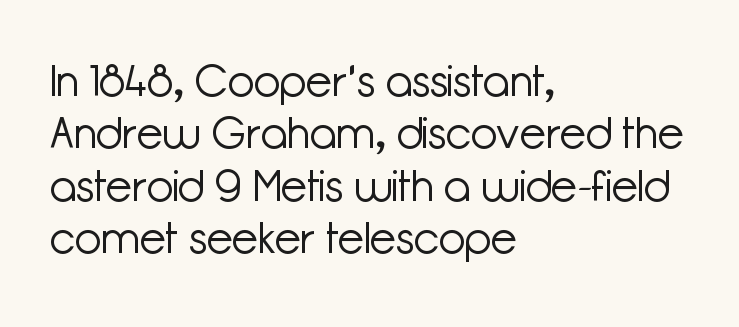
Is the type heavy? It reads as light-to-regular instead. Nothing sits at the stroke ends, so this counts as sans-serif. Default kerning and tracking; the words read as compact shapes. Every row of glyphs begins at an identical x-position on the left.
